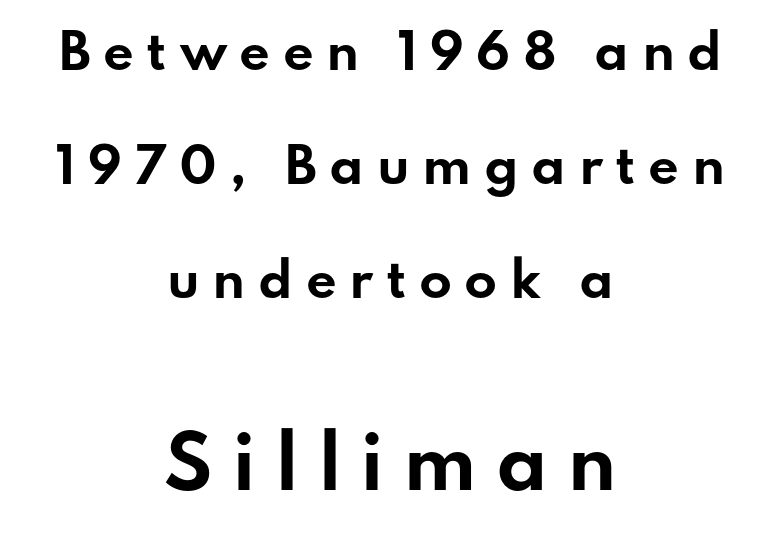
Widely set lines give the paragraph a tall, airy silhouette. No word sits above an underline. On the weight axis this lands at bold, roughly 700. Caption: upper text group reduced, lower text group enlarged.
